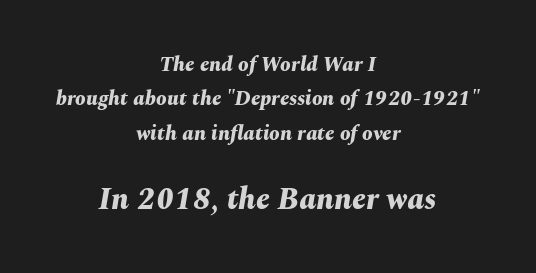
The image shows 31 px bold type, italic (leaning right); set centered, normal line spacing (1.64x), normal letter spacing, not underlined; the second (bottom) block is 1.48x larger; medium stroke contrast and a medium x-height.
